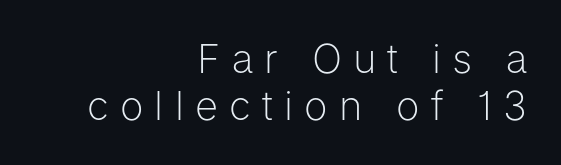
Q: Is the text bold? A: No.
Q: Is the text italic (slanted)? A: No, it is upright.
Q: Is the typeface a serif or a sans-serif typeface? A: Sans-serif.
Q: Is the text underlined? A: No.
Q: How is the paragraph aligned? A: Right-aligned.
Q: Is the spacing between letters normal or unusually wide? A: Unusually wide.
Q: Width (condensed, normal, or wide)? A: Normal.
Q: Stroke contrast? A: Low.
Q: x-height? A: Medium.
Q: Monospaced? A: No.
